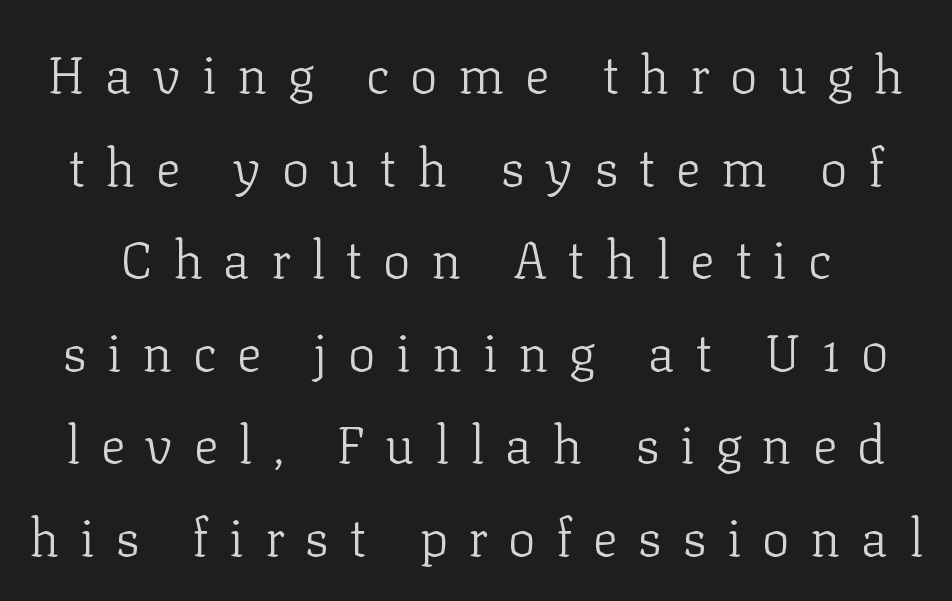
{"serif": "yes", "italic": "no", "bold": "no", "weight": "light", "width": "normal", "stroke_contrast": "low", "x_height": "medium", "monospaced": "no", "underline": "no", "line_spacing_ratio": 1.78, "letter_spacing": "wide", "letter_spacing_em": 0.39, "glyph_px": 52}
